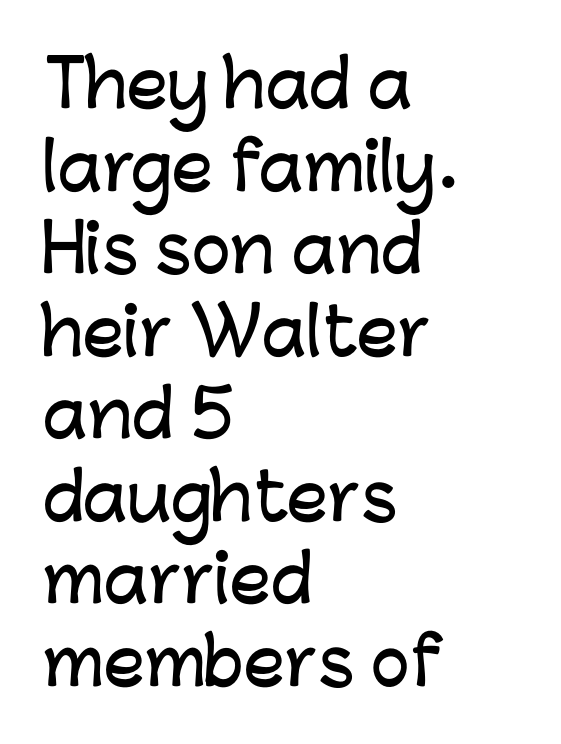
{"serif": "no", "italic": "no", "width": "normal", "stroke_contrast": "low", "x_height": "medium", "monospaced": "no", "underline": "no", "align": "left", "line_spacing": "normal", "line_spacing_ratio": 1.27, "letter_spacing": "normal", "letter_spacing_em": 0.0, "glyph_px": 65}
